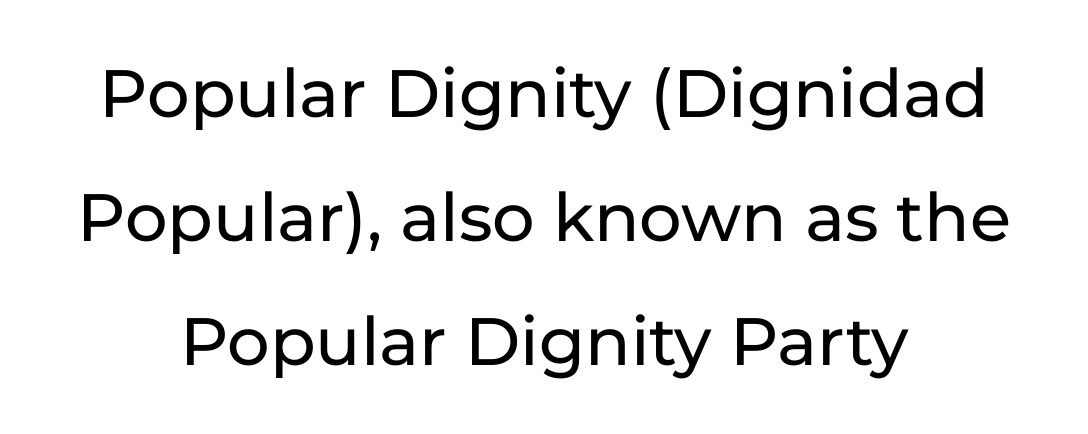
Every row of glyphs is offset so its center matches the block's center. Here the designer chose a conventional face with non-uniform glyph widths. This sample uses an upright cut, with every glyph sitting square on the baseline. Descender tails drop into unmarked territory.
